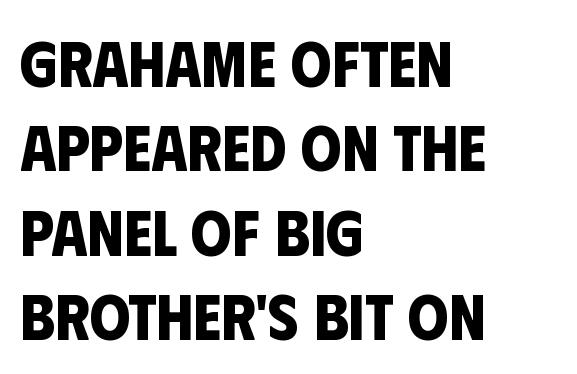
A student would call this left alignment; a typographer would say flush left, rag right. The area under the type is left untouched. The passage shown has conventional tracking throughout. The space between consecutive lines is moderate. This sample has the flowing, uneven cadence of proportional lettering.
